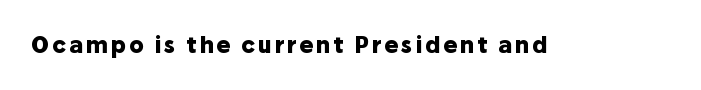
The image shows 22 px bold type, upright; set not underlined.
